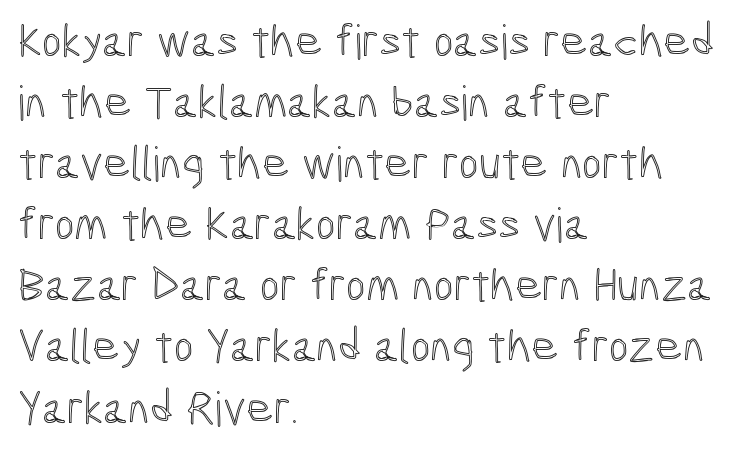
The image shows 47 px condensed type, upright; set left-aligned, normal line spacing (1.3x), normal letter spacing, not underlined; a medium x-height.
